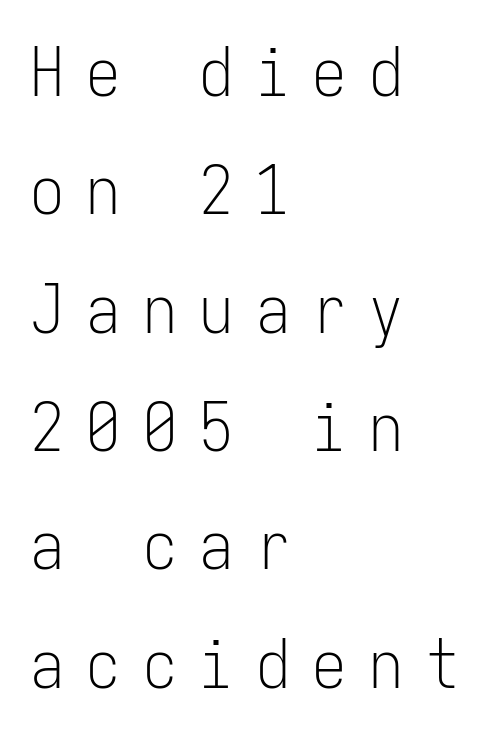
Q: Is the text bold? A: No.
Q: Is the text italic (slanted)? A: No, it is upright.
Q: Is the typeface a serif or a sans-serif typeface? A: Sans-serif.
Q: Is the text underlined? A: No.
Q: How is the paragraph aligned? A: Left-aligned.
Q: Is the spacing between letters normal or unusually wide? A: Unusually wide.
Q: Width (condensed, normal, or wide)? A: Condensed.
Q: Stroke contrast? A: Low.
Q: x-height? A: Medium.
Q: Monospaced? A: Yes.
